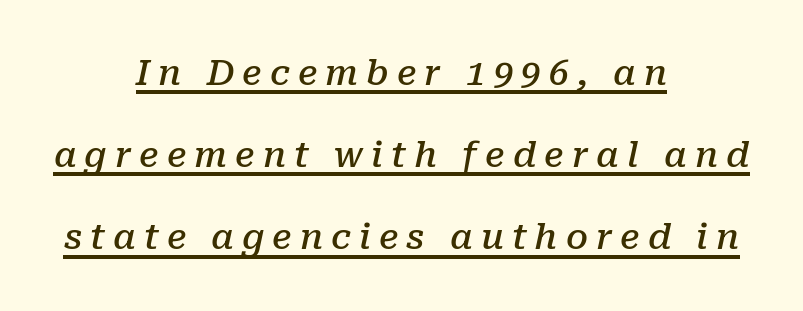
Q: Is the text bold? A: Semi-bold.
Q: Is the text italic (slanted)? A: Yes, it leans right by about 10 degrees.
Q: Is the typeface a serif or a sans-serif typeface? A: Serif.
Q: Is the text underlined? A: Yes.
Q: How is the paragraph aligned? A: Centered.
Q: Is the spacing between letters normal or unusually wide? A: Unusually wide.
Q: Is the spacing between lines tight, normal or loose? A: Loose.
Q: Width (condensed, normal, or wide)? A: Normal.
Q: Stroke contrast? A: Low.
Q: x-height? A: Medium.
Q: Monospaced? A: No.
